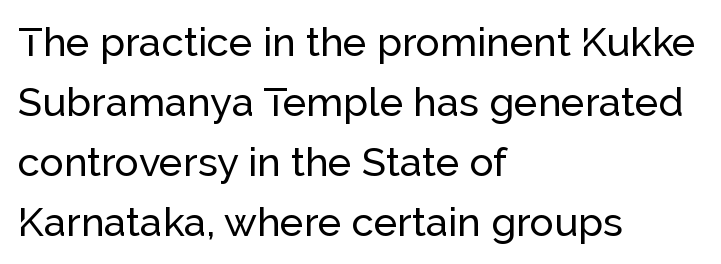
{"serif": "no", "italic": "no", "width": "normal", "stroke_contrast": "low", "x_height": "medium", "monospaced": "no", "underline": "no", "align": "left", "line_spacing": "normal", "line_spacing_ratio": 1.5, "letter_spacing": "normal", "letter_spacing_em": 0.0, "glyph_px": 40}
